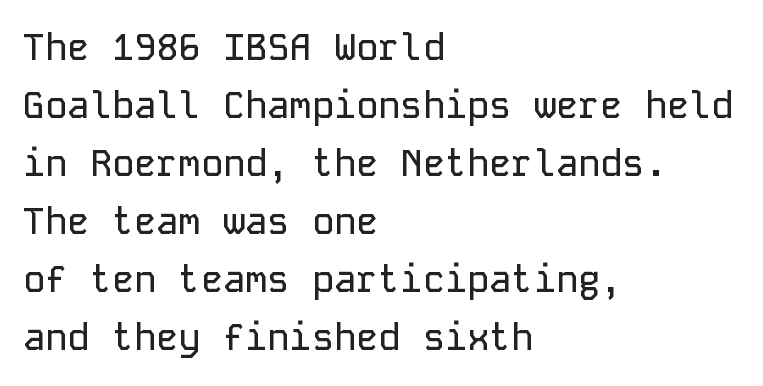
The image shows 37 px sans-serif type, upright, monospaced; set left-aligned, normal line spacing (1.57x), normal letter spacing, not underlined; low stroke contrast and a medium x-height.
